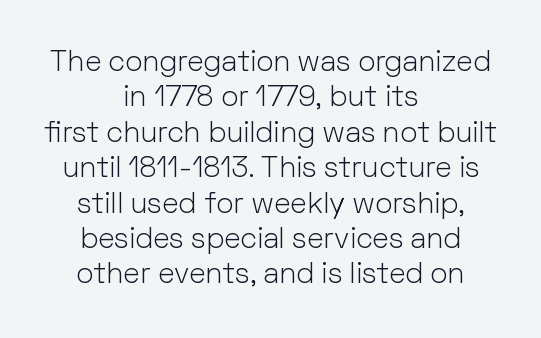
A bare baseline throughout the passage. This is not heavy type; no bold has been used. A roman cut, with each character standing at attention. Is this a fixed-width face? No — the glyphs have proportional, varying widths. Stroke terminals: plain, sans-serif.
